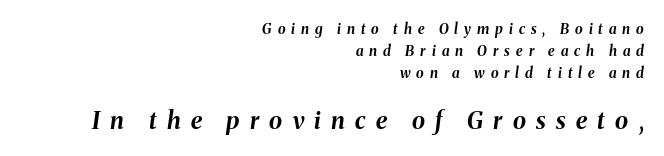
{"italic": "yes", "lean": "right", "slant_degrees": 8, "bold": "yes", "underline": "no", "align": "right", "line_spacing": "normal", "line_spacing_ratio": 1.56, "letter_spacing": "wide", "letter_spacing_em": 0.43, "larger_block": "second", "size_ratio": 1.71, "glyph_px": 24}
